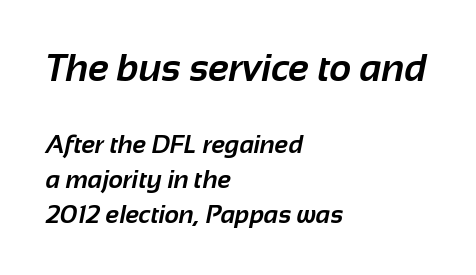
Does the weight exceed regular? Yes, all the way to bold. No extra tracking has been applied to these lines. Successive baselines arrive at the customary interval. The upper block of text is set noticeably larger than the block beneath it. The foot of each line stays bare and open. Line beginnings align vertically; line endings do not.
